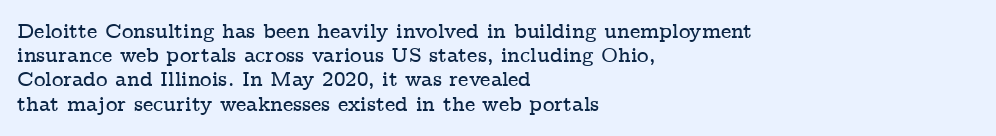
If you drew a line through each stem, it would be perfectly vertical. The line texture is even and compact thanks to regular tracking. Which margin do the lines hug? The left one — the right edge is uneven. Letters rest on an invisible, unmarked baseline.
